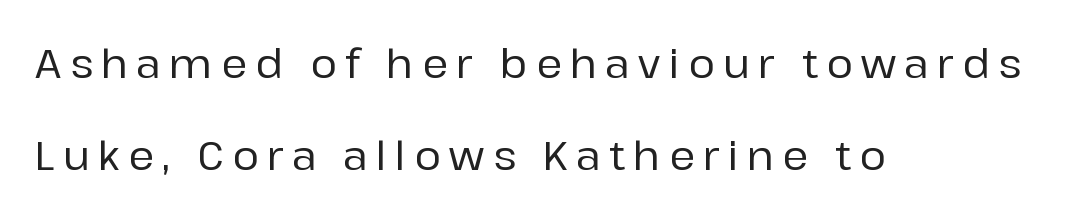
Q: Is the text italic (slanted)? A: No, it is upright.
Q: Is the typeface a serif or a sans-serif typeface? A: Sans-serif.
Q: Is the text underlined? A: No.
Q: How is the paragraph aligned? A: Left-aligned.
Q: Is the spacing between letters normal or unusually wide? A: Unusually wide.
Q: Is the spacing between lines tight, normal or loose? A: Loose.
Q: Width (condensed, normal, or wide)? A: Normal.
Q: Stroke contrast? A: Low.
Q: x-height? A: Medium.
Q: Monospaced? A: No.
